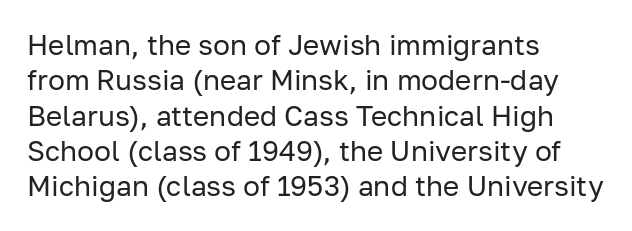
{"serif": "no", "italic": "no", "bold": "no", "weight": "regular", "width": "normal", "stroke_contrast": "low", "x_height": "medium", "monospaced": "no", "underline": "no", "align": "left", "line_spacing": "normal", "line_spacing_ratio": 1.26, "letter_spacing": "normal", "letter_spacing_em": 0.0, "glyph_px": 28}
